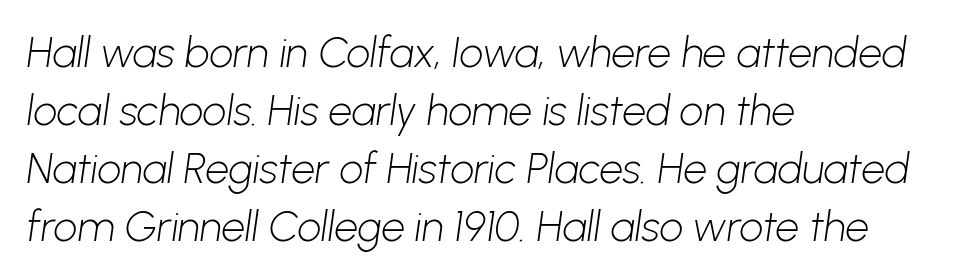
{"serif": "no", "bold": "no", "weight": "light", "width": "normal", "stroke_contrast": "low", "x_height": "medium", "monospaced": "no", "underline": "no", "align": "left", "line_spacing": "normal", "line_spacing_ratio": 1.38, "letter_spacing": "normal", "letter_spacing_em": 0.0, "glyph_px": 42}
